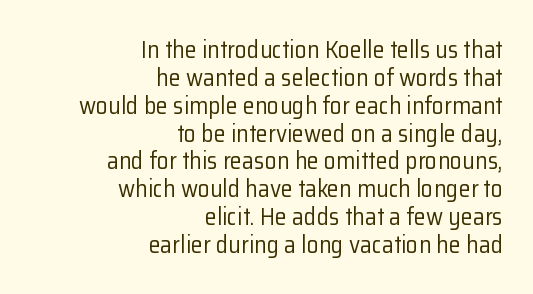
Letters rest on an invisible, unmarked baseline. No extra tracking has been applied to these lines. This reads as an unemphasized weight, regular at the heaviest. It's the straight-up-and-down kind of type.
